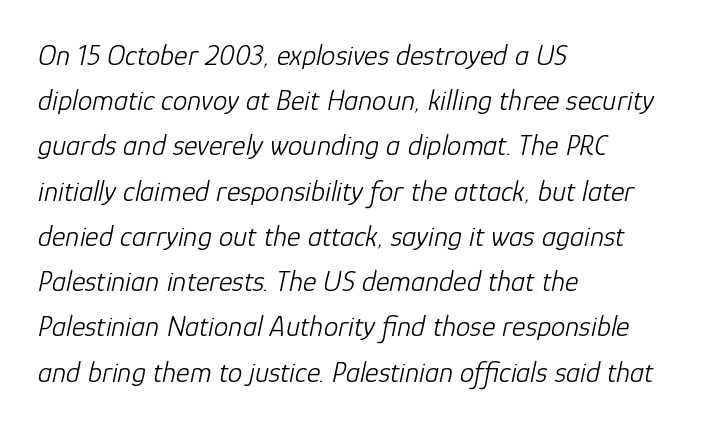
The image shows 29 px light type, italic (leaning right); set left-aligned, normal line spacing (1.56x), normal letter spacing, not underlined; low stroke contrast and a medium x-height.
